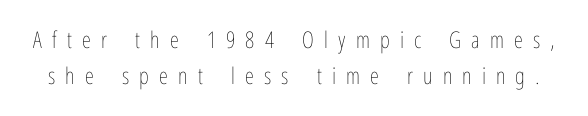
The rendering inserts visible extra space after every character. Successive baselines arrive at the customary interval. Is there any slant? The stems are plumb. The strokes carry an ordinary text weight at most. The space directly below the letters is spotless.
